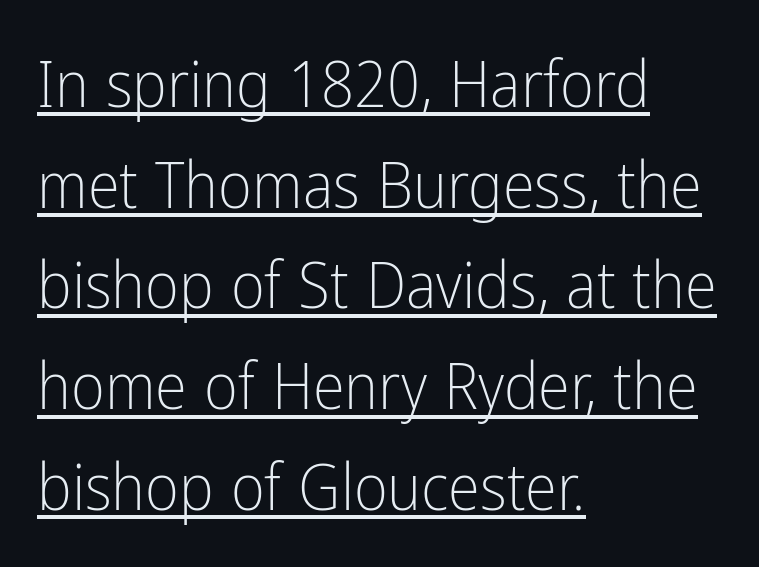
Q: Is the text bold? A: No.
Q: Is the text italic (slanted)? A: No, it is upright.
Q: Is the typeface a serif or a sans-serif typeface? A: Sans-serif.
Q: Is the text underlined? A: Yes.
Q: How is the paragraph aligned? A: Left-aligned.
Q: Is the spacing between letters normal or unusually wide? A: Normal.
Q: Is the spacing between lines tight, normal or loose? A: Normal.
Q: Width (condensed, normal, or wide)? A: Condensed.
Q: Stroke contrast? A: Low.
Q: x-height? A: Medium.
Q: Monospaced? A: No.
